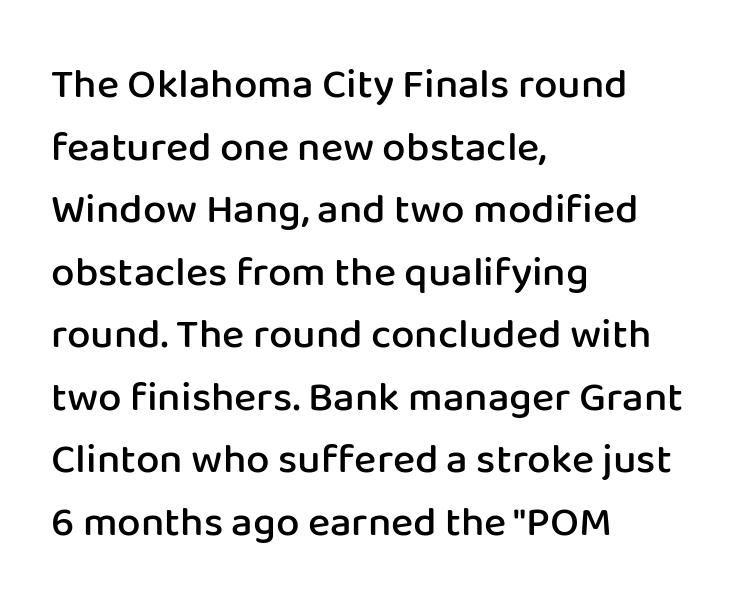
Proportional: the letters do not fall into vertical columns. Is there much room between lines? A standard amount, neither cramped nor airy. The string is rendered with underlining switched off. Typographic density is moderately raised because the face is semibold. How are the letters spaced? Ordinarily, with no added tracking.
